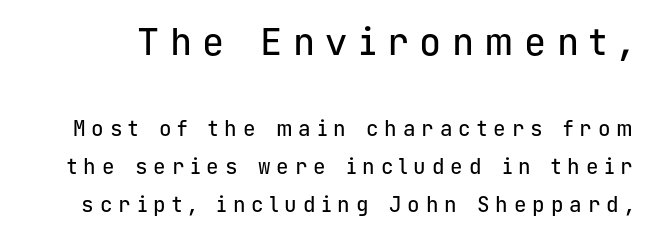
{"serif": "no", "italic": "no", "width": "normal", "stroke_contrast": "low", "x_height": "medium", "monospaced": "yes", "underline": "no", "line_spacing_ratio": 1.81, "letter_spacing": "wide", "letter_spacing_em": 0.28, "larger_block": "first", "size_ratio": 1.76, "glyph_px": 37}
